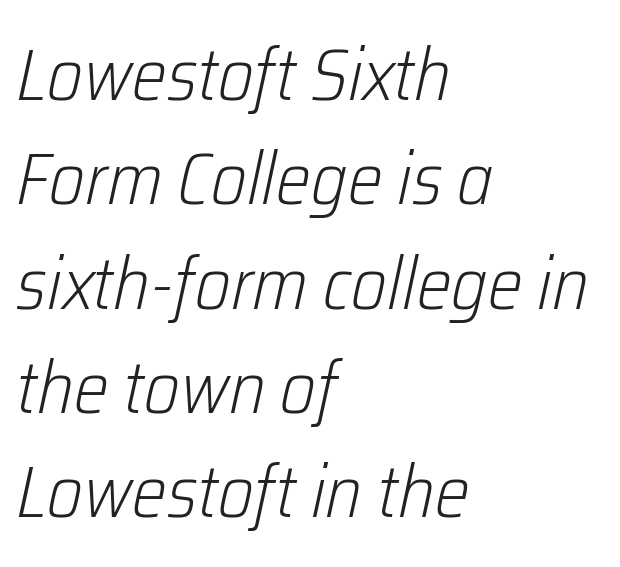
Honestly, there is no underline to notice here at all. Spacing verdict: proportional, widths tailored to each character. Visually the block forms a straight wall on the left and a jagged coastline on the right. The font is comparable to plain body text, perhaps lighter. The rendering applies a slant to the glyphs.
